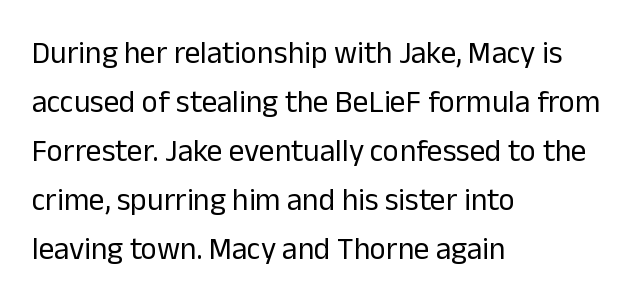
Do the letters lean? They stand straight. Baseline-to-baseline distance is the conventional proportion of letter height. Check where the strokes stop: nothing finishes them off — pure sans. The strip under each line holds only bare page. The typeface has the unassuming heft of standard copy or less.
